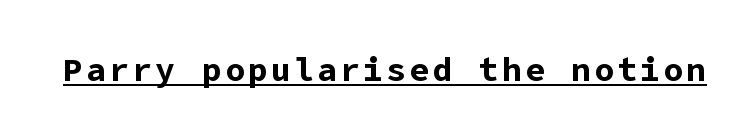
{"serif": "no", "italic": "no", "bold": "yes", "weight": "bold", "width": "normal", "stroke_contrast": "low", "x_height": "medium", "underline": "yes", "glyph_px": 33}
